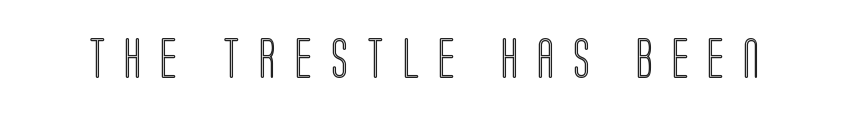
Q: Is the text italic (slanted)? A: No, it is upright.
Q: Is the text underlined? A: No.
Q: Is the spacing between letters normal or unusually wide? A: Unusually wide.
Q: Width (condensed, normal, or wide)? A: Condensed.
Q: x-height? A: Large.
Q: Monospaced? A: No.
